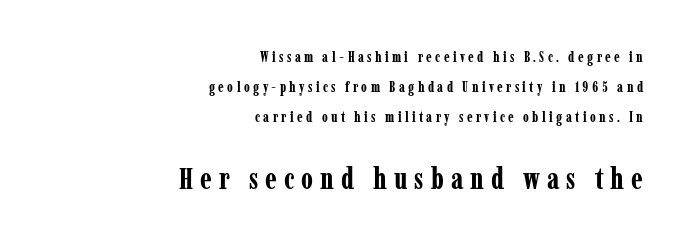
Q: Is the text bold? A: Yes.
Q: Is the text italic (slanted)? A: No, it is upright.
Q: Is the typeface a serif or a sans-serif typeface? A: Serif.
Q: Is the text underlined? A: No.
Q: How is the paragraph aligned? A: Right-aligned.
Q: Is the spacing between letters normal or unusually wide? A: Unusually wide.
Q: Is the spacing between lines tight, normal or loose? A: Loose.
Q: Which block of text is set in a larger size, the first (top) or the second (bottom)? A: The second (bottom) one.
Q: Width (condensed, normal, or wide)? A: Condensed.
Q: Stroke contrast? A: Low.
Q: x-height? A: Medium.
Q: Monospaced? A: No.
